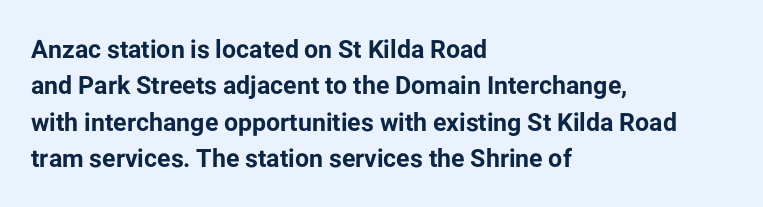
The image shows 25 px bold type, upright; set left-aligned, normal line spacing (1.46x), normal letter spacing, not underlined.
